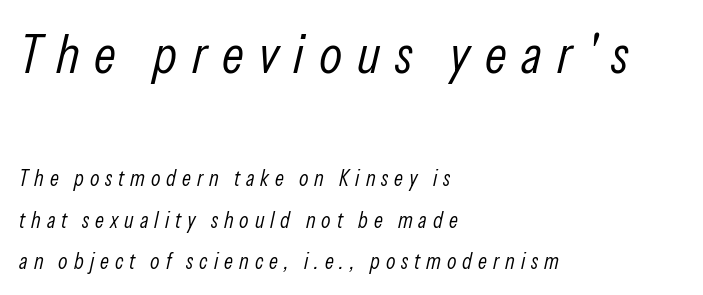
{"italic": "yes", "lean": "right", "slant_degrees": 13, "bold": "no", "weight": "light", "width": "condensed", "stroke_contrast": "low", "x_height": "medium", "monospaced": "no", "underline": "no", "align": "left", "line_spacing_ratio": 1.89, "letter_spacing": "wide", "letter_spacing_em": 0.27, "larger_block": "first", "size_ratio": 2.45, "glyph_px": 54}
